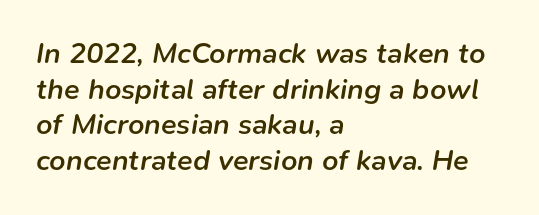
{"italic": "yes", "lean": "right", "slant_degrees": 9, "bold": "semi", "weight": "semibold", "width": "normal", "stroke_contrast": "low", "x_height": "medium", "monospaced": "no", "underline": "no", "align": "left", "line_spacing_ratio": 1.23, "letter_spacing": "normal", "letter_spacing_em": 0.0, "glyph_px": 29}
